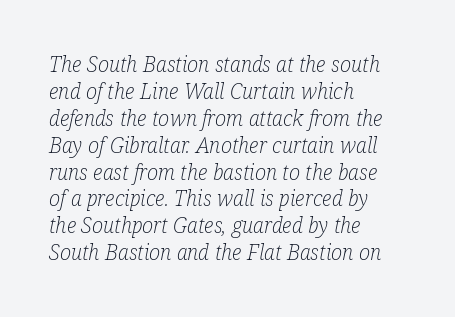
The image shows 21 px text type, italic (leaning right); set left-aligned, normal line spacing (1.28x), normal letter spacing, not underlined.
